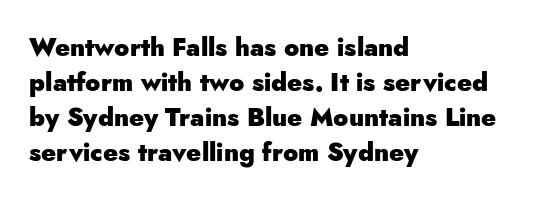
Nope, not italic — everything's standing straight. Regular leading. Teacher's note: observe the even left margin — that is flush-left alignment. The space beneath each line is pristine and unruled. Glyph-to-glyph distance matches everyday printed text.
